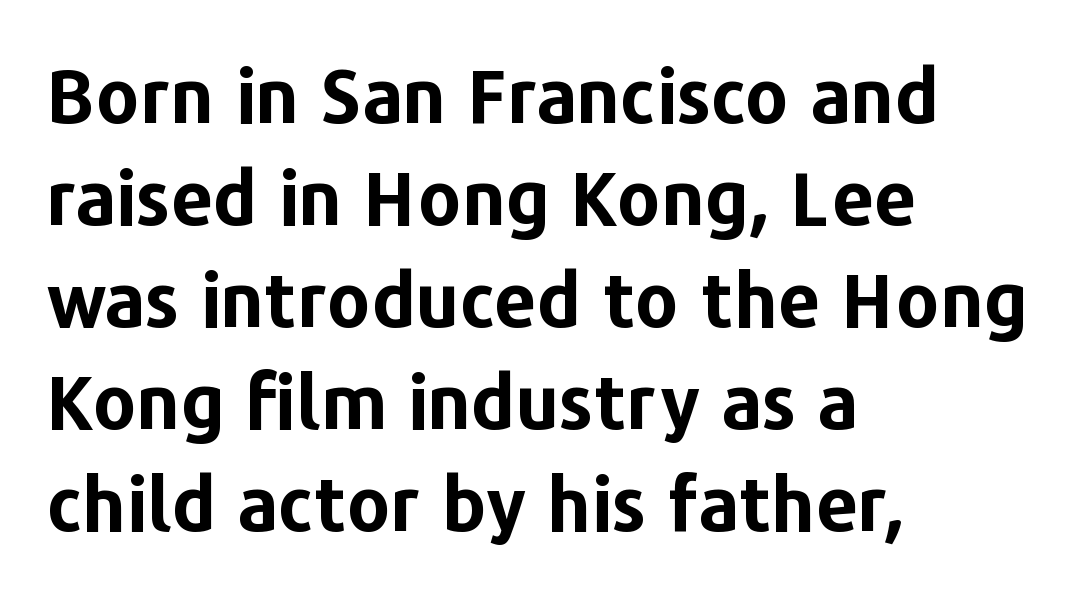
The image shows 75 px bold sans-serif type, upright; set left-aligned, normal line spacing (1.36x), normal letter spacing, not underlined; low stroke contrast and a medium x-height.
